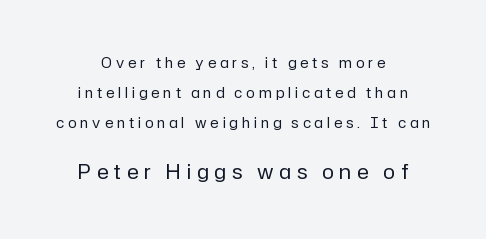
Q: Is the text bold? A: No.
Q: Is the text italic (slanted)? A: No, it is upright.
Q: Is the text underlined? A: No.
Q: How is the paragraph aligned? A: Centered.
Q: Is the spacing between letters normal or unusually wide? A: Unusually wide.
Q: Is the spacing between lines tight, normal or loose? A: Loose.
Q: Which block of text is set in a larger size, the first (top) or the second (bottom)? A: The second (bottom) one.
